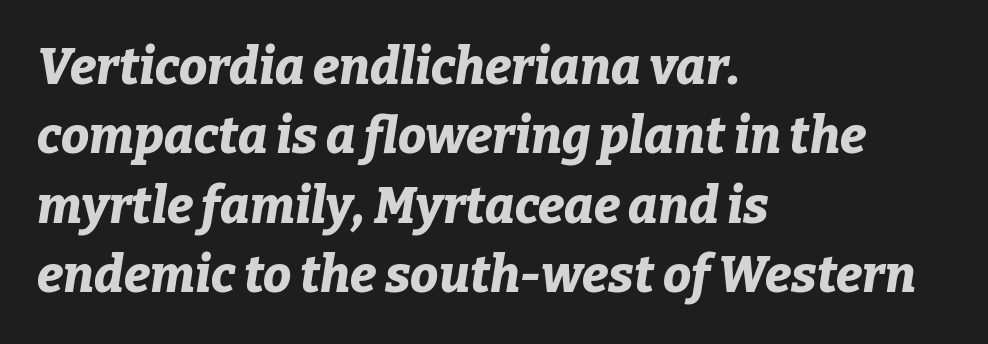
The image shows 50 px bold type, italic (leaning right); set left-aligned, normal line spacing (1.39x), normal letter spacing, not underlined; low stroke contrast and a medium x-height.
